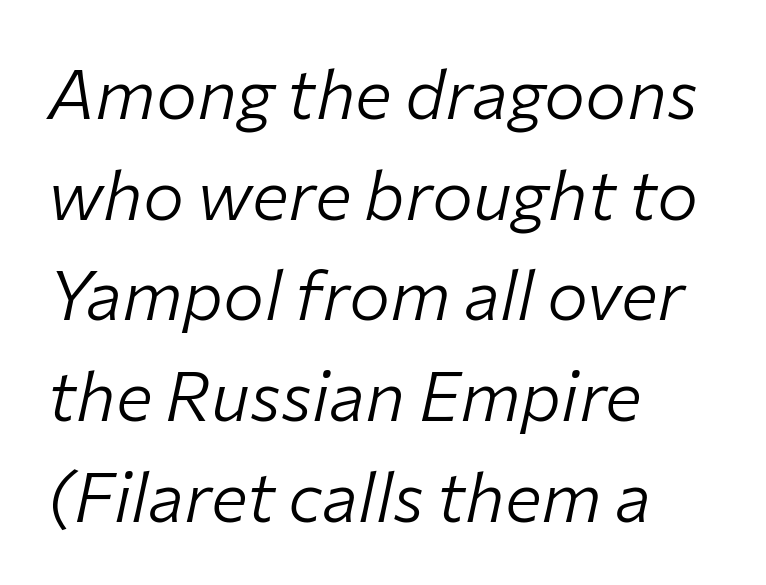
The lines are quadded left. These lines were composed using italics. Varying glyph widths throughout — classic text-font behaviour. Heft: none added — not bold.
